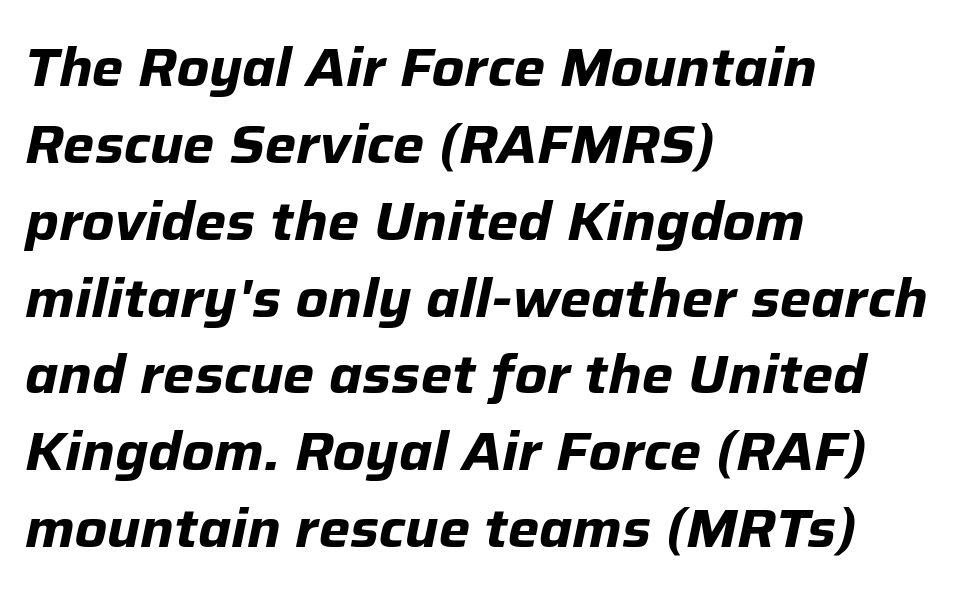
The image shows 53 px bold type, italic (leaning right); set left-aligned, normal line spacing (1.45x), normal letter spacing, not underlined; low stroke contrast and a medium x-height.
